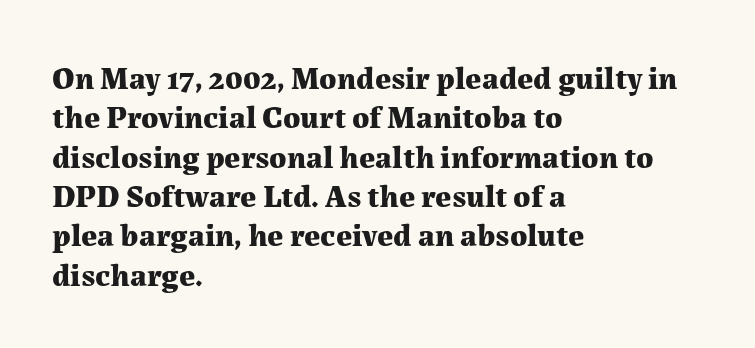
Chunky letters — that's bold for sure. Between one letter and the next there's only the usual sliver of space. Only glyphs here, with clear space below each row. A serif font was chosen for this passage. Rendered with straight, roman letterforms. The passage shown is typed in a proportional face where columns would drift.
